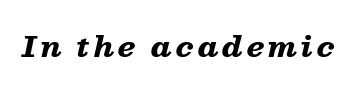
Q: Is the text bold? A: Yes.
Q: Is the text italic (slanted)? A: Yes, it leans right by about 13 degrees.
Q: Is the text underlined? A: No.
Q: Width (condensed, normal, or wide)? A: Wide.
Q: Stroke contrast? A: Low.
Q: x-height? A: Medium.
Q: Monospaced? A: No.
